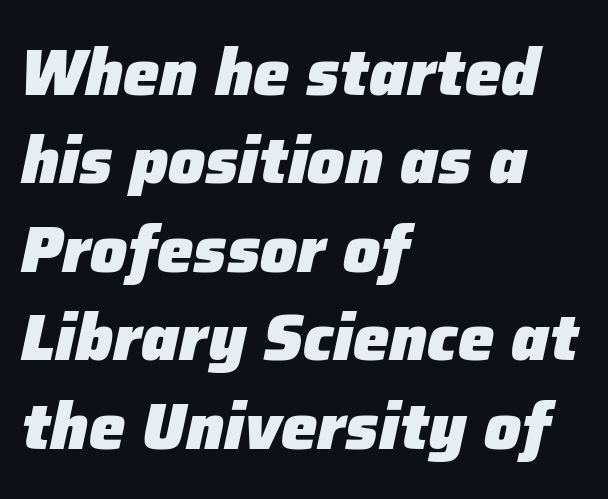
Q: Is the text bold? A: Yes.
Q: Is the text italic (slanted)? A: Yes, it leans right by about 12 degrees.
Q: Is the text underlined? A: No.
Q: How is the paragraph aligned? A: Left-aligned.
Q: Is the spacing between letters normal or unusually wide? A: Normal.
Q: Is the spacing between lines tight, normal or loose? A: Normal.
Q: Width (condensed, normal, or wide)? A: Normal.
Q: Stroke contrast? A: Low.
Q: x-height? A: Medium.
Q: Monospaced? A: No.
